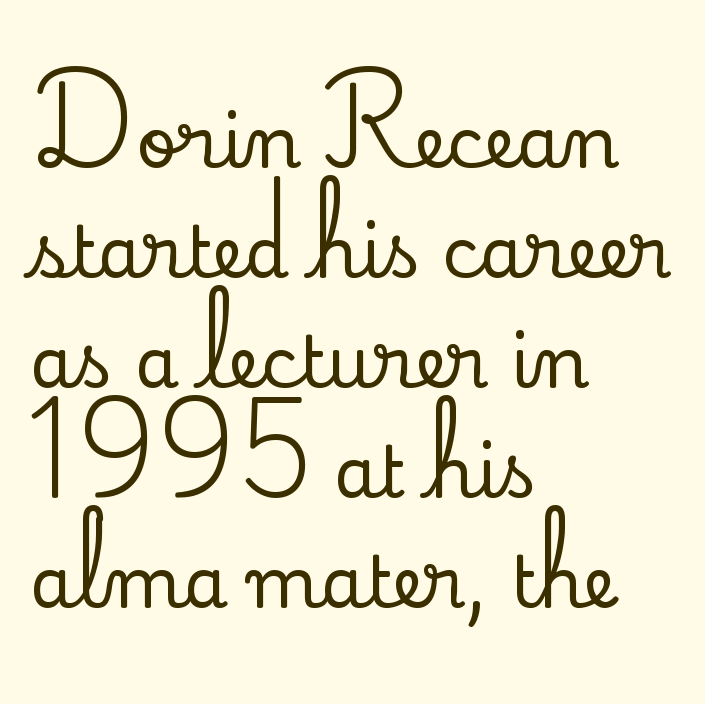
Q: Is the text italic (slanted)? A: No, it is upright.
Q: Is the typeface a serif or a sans-serif typeface? A: Serif.
Q: Is the text underlined? A: No.
Q: How is the paragraph aligned? A: Left-aligned.
Q: Is the spacing between letters normal or unusually wide? A: Normal.
Q: Is the spacing between lines tight, normal or loose? A: Normal.
Q: Width (condensed, normal, or wide)? A: Normal.
Q: Stroke contrast? A: Low.
Q: x-height? A: Small.
Q: Monospaced? A: No.
